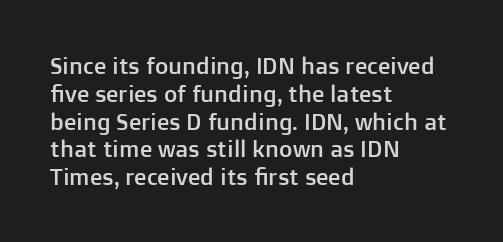
Q: Is the text italic (slanted)? A: No, it is upright.
Q: Is the text underlined? A: No.
Q: How is the paragraph aligned? A: Left-aligned.
Q: Is the spacing between letters normal or unusually wide? A: Normal.
